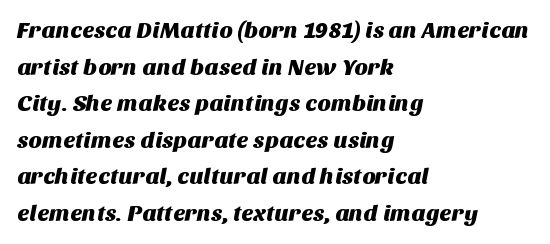
The image shows 23 px text type; set left-aligned, normal line spacing (1.59x), normal letter spacing, not underlined.
